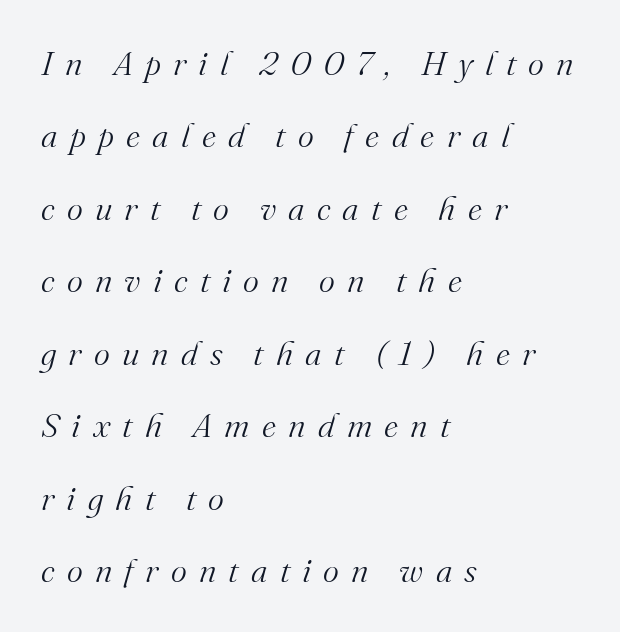
The image shows 34 px light serif type, italic (leaning right); set left-aligned, loose line spacing (2.13x), unusually wide letter spacing (+0.36 em), not underlined; medium stroke contrast and a small x-height.
